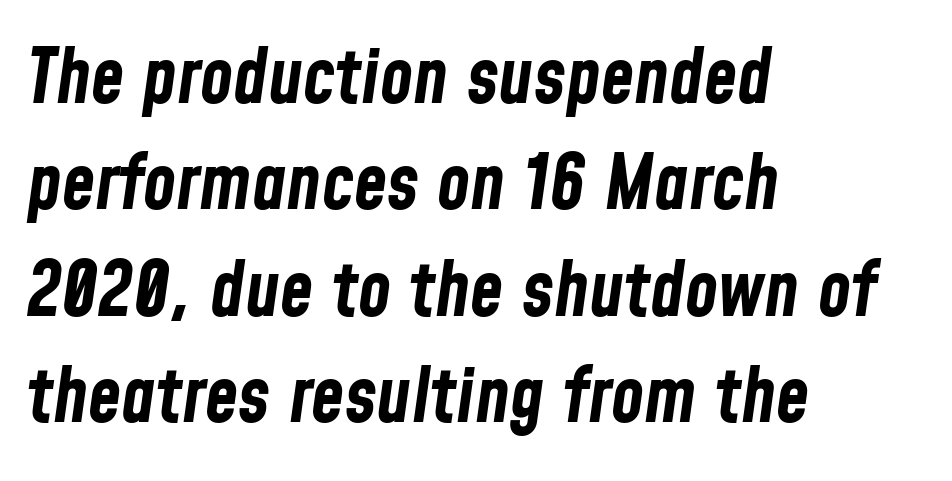
Q: Is the text bold? A: Yes.
Q: Is the text italic (slanted)? A: Yes, it leans right by about 8 degrees.
Q: Is the text underlined? A: No.
Q: How is the paragraph aligned? A: Left-aligned.
Q: Is the spacing between letters normal or unusually wide? A: Normal.
Q: Is the spacing between lines tight, normal or loose? A: Normal.
Q: Width (condensed, normal, or wide)? A: Condensed.
Q: Stroke contrast? A: Low.
Q: x-height? A: Medium.
Q: Monospaced? A: No.
